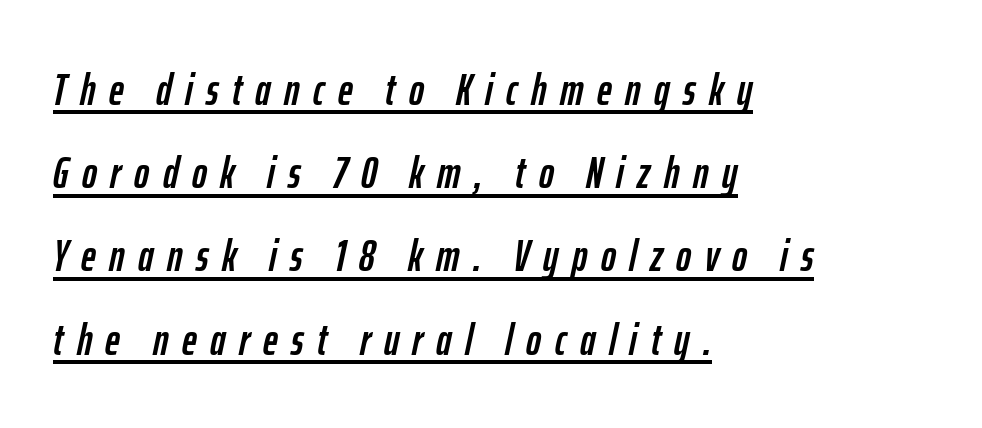
{"italic": "yes", "lean": "right", "slant_degrees": 12, "width": "condensed", "stroke_contrast": "low", "x_height": "medium", "monospaced": "no", "underline": "yes", "align": "left", "line_spacing_ratio": 1.85, "letter_spacing": "wide", "letter_spacing_em": 0.3, "glyph_px": 45}
